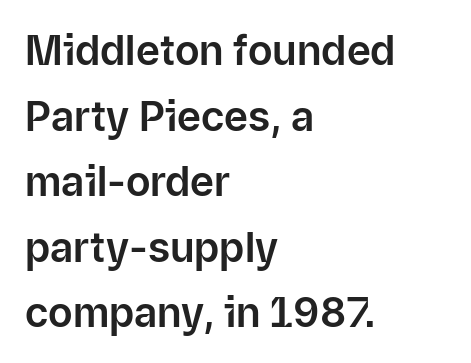
Q: Is the text italic (slanted)? A: No, it is upright.
Q: Is the typeface a serif or a sans-serif typeface? A: Sans-serif.
Q: Is the text underlined? A: No.
Q: How is the paragraph aligned? A: Left-aligned.
Q: Is the spacing between letters normal or unusually wide? A: Normal.
Q: Is the spacing between lines tight, normal or loose? A: Normal.
Q: Width (condensed, normal, or wide)? A: Normal.
Q: Stroke contrast? A: Low.
Q: x-height? A: Medium.
Q: Monospaced? A: No.
